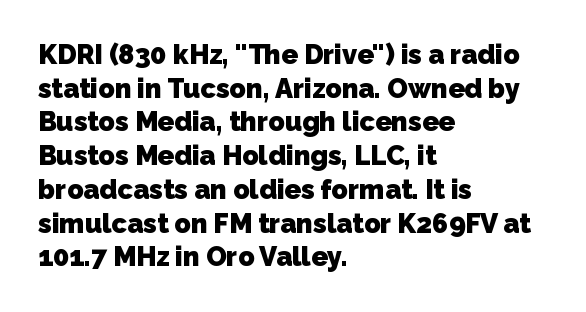
Q: Is the text bold? A: Yes.
Q: Is the text underlined? A: No.
Q: How is the paragraph aligned? A: Left-aligned.
Q: Is the spacing between letters normal or unusually wide? A: Normal.
Q: Is the spacing between lines tight, normal or loose? A: Normal.
